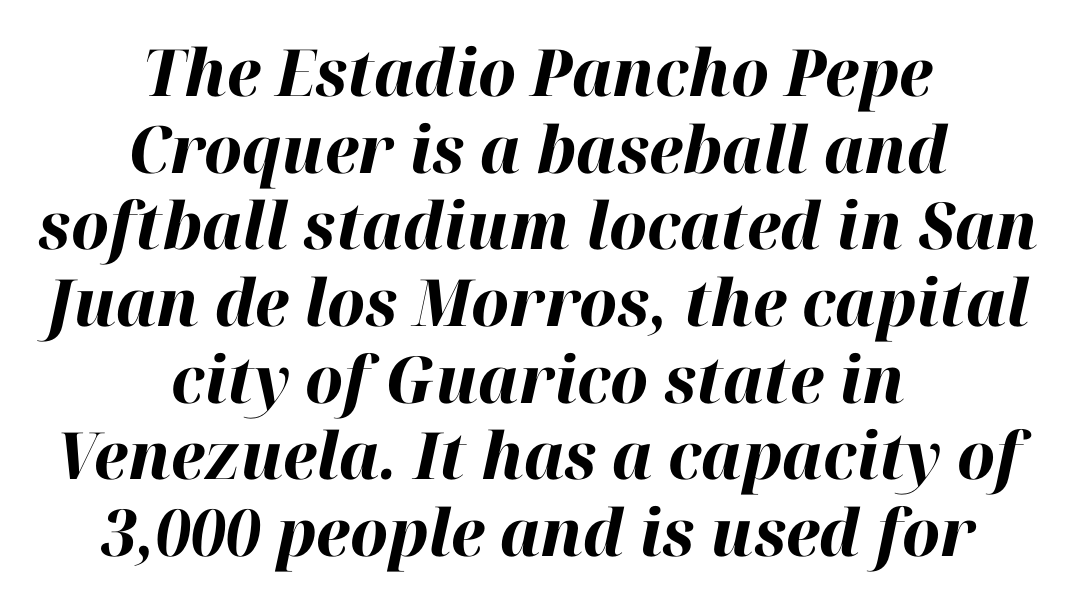
{"italic": "yes", "lean": "right", "slant_degrees": 12, "bold": "yes", "weight": "bold", "width": "normal", "stroke_contrast": "high", "x_height": "medium", "monospaced": "no", "underline": "no", "align": "center", "line_spacing_ratio": 1.18, "letter_spacing": "normal", "letter_spacing_em": 0.0, "glyph_px": 65}
